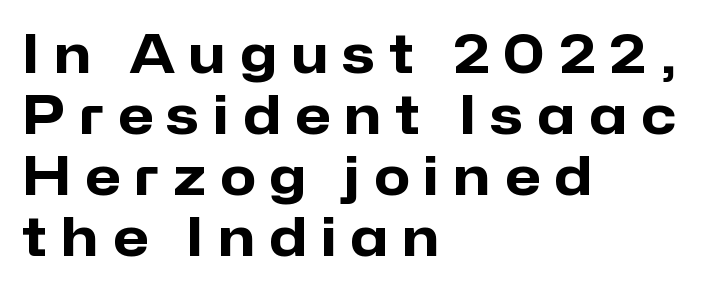
A roman cut, with each character standing at attention. Every row of glyphs begins at an identical x-position on the left. Strong, thick strokes mark this as bold type. Varying glyph widths throughout — classic text-font behaviour.
